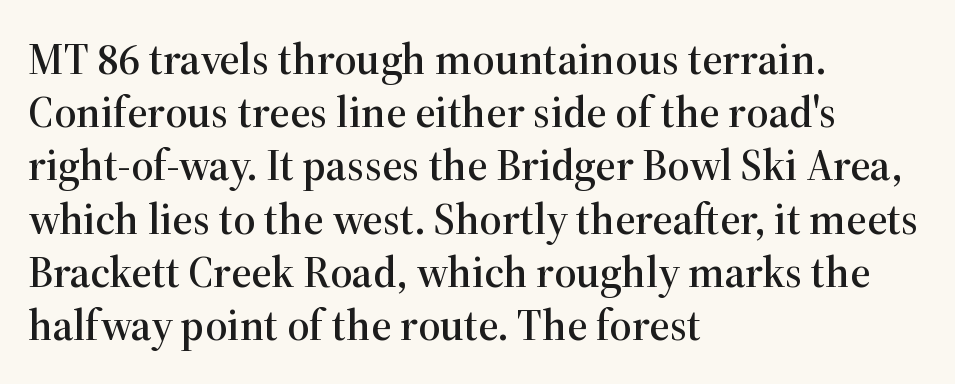
{"serif": "yes", "italic": "no", "width": "normal", "stroke_contrast": "high", "x_height": "medium", "monospaced": "no", "underline": "no", "align": "left", "line_spacing_ratio": 1.21, "letter_spacing": "normal", "letter_spacing_em": 0.0, "glyph_px": 44}
